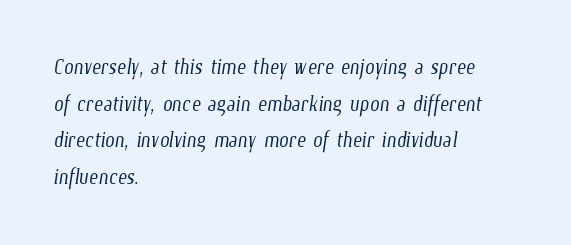
The image shows 27 px text type; set left-aligned, normal line spacing (1.36x), normal letter spacing, not underlined.
